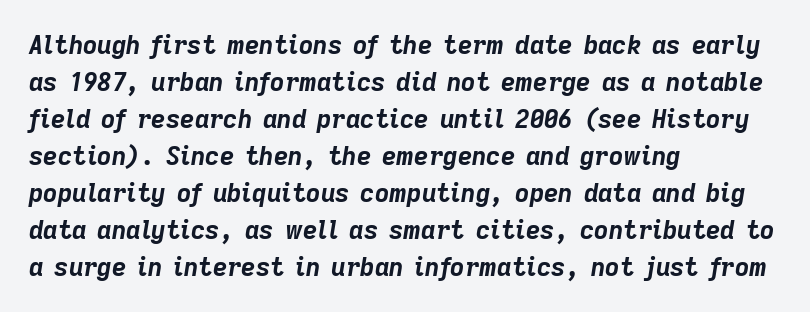
Each word holds together tightly as a unit, with standard inter-letter gaps. These lines carry a lot of weight — the face is fully bold. The designer left line spacing at the default. Descenders hang freely into open space. These lines were composed using italics.
